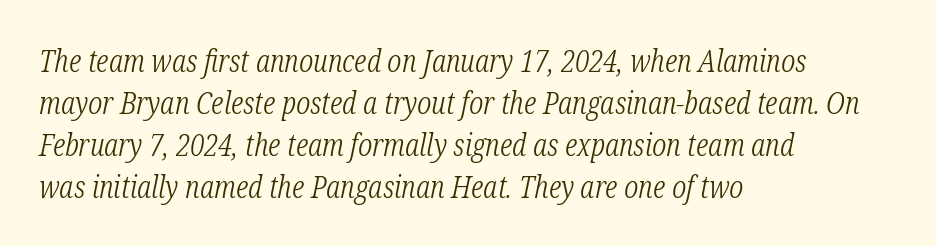
The typesetting does not lean heavy: it is not bold. The font's italic variant was chosen for this text. The foot of each line stays bare and open. A typesetter would call this proportional, since set widths differ per character. Alignment: flush left.
